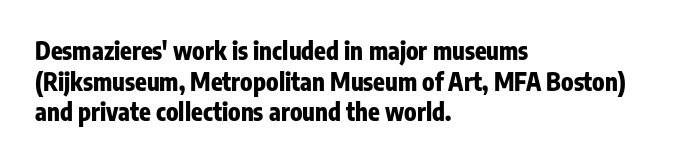
The image shows 24 px bold type, upright; set left-aligned, normal line spacing (1.28x), normal letter spacing, not underlined.
